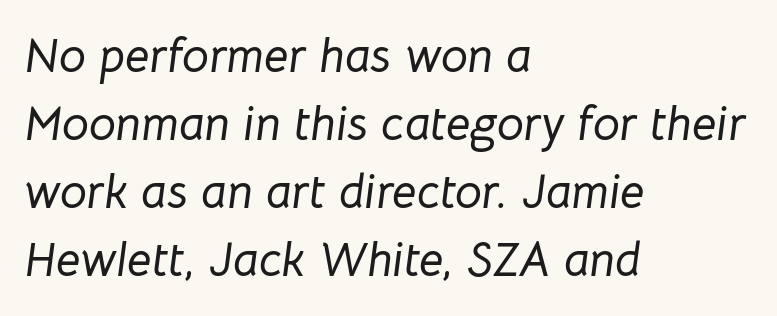
The string is rendered with underlining switched off. Emphasis-style slanted type is in use. Where is the straight margin? On the left. The block of text has a typical density, with ordinary space between rows.
